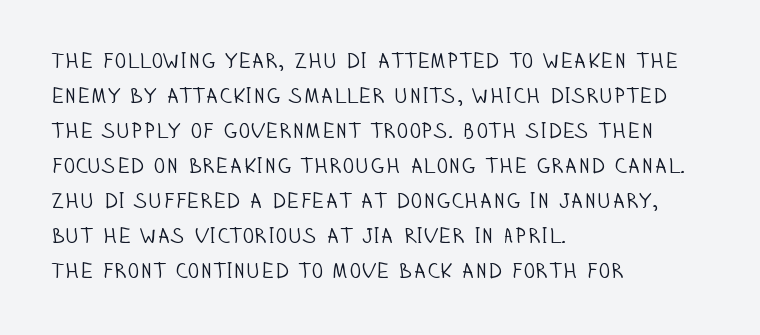
The image shows 22 px text type, upright; set left-aligned, normal line spacing (1.59x), normal letter spacing, not underlined.
